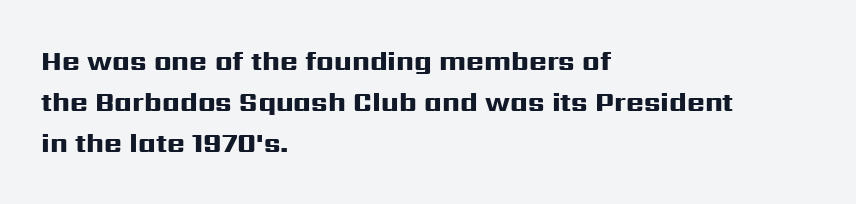
Line beginnings align vertically; line endings do not. Between one letter and the next there's only the usual sliver of space. Notice how descenders clear the ascenders below comfortably — that's standard leading. Does the lettering tilt? It doesn't — this is upright. Letters rest on an invisible, unmarked baseline.
